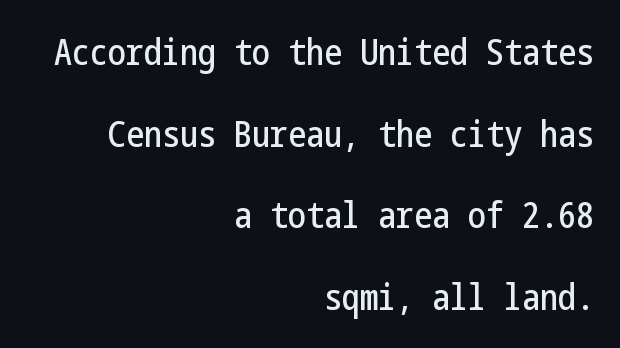
Q: Is the text italic (slanted)? A: No, it is upright.
Q: Is the typeface a serif or a sans-serif typeface? A: Sans-serif.
Q: Is the text underlined? A: No.
Q: How is the paragraph aligned? A: Right-aligned.
Q: Is the spacing between letters normal or unusually wide? A: Normal.
Q: Is the spacing between lines tight, normal or loose? A: Loose.
Q: Width (condensed, normal, or wide)? A: Condensed.
Q: Stroke contrast? A: Low.
Q: x-height? A: Medium.
